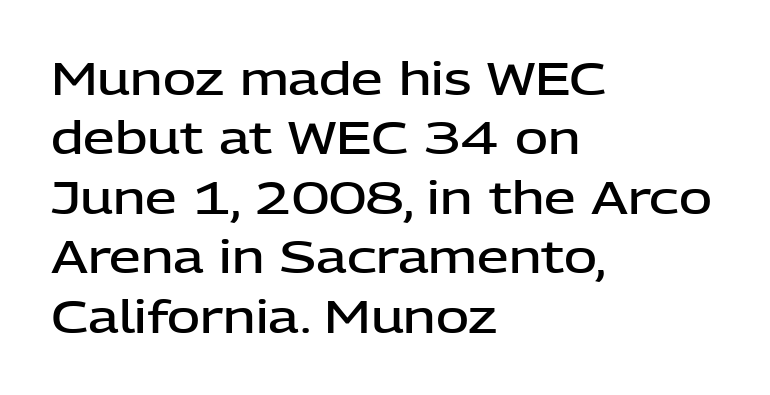
How are the letters spaced? Ordinarily, with no added tracking. Character widths vary here, with narrow letters taking less room than wide ones. Each line starts at the same left margin while the right side varies. This is sans-serif lettering, the kind often seen on screens and signage. A typesetter would mark this as roman, not italic.
